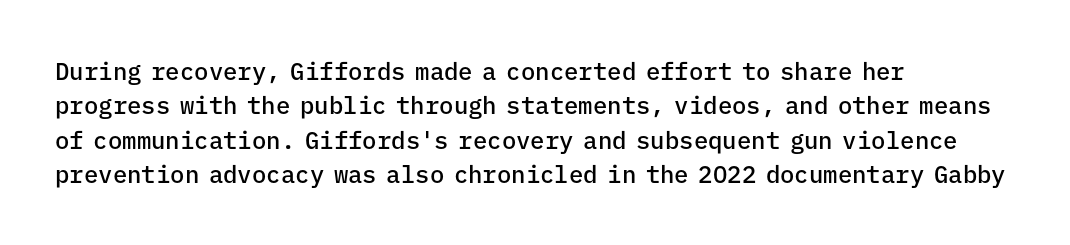
The image shows 24 px text type, upright; set left-aligned, normal line spacing (1.43x), normal letter spacing, not underlined.
